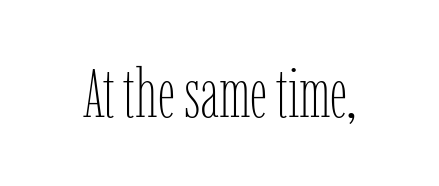
Words appear dense and cohesive because spacing is normal. Every character sits straight up, as roman type does. The passage shown is not underscored anywhere. Each letter keeps its own natural width here, so spacing adapts to shape. Letters have the restrained weight of plain body copy at most.
